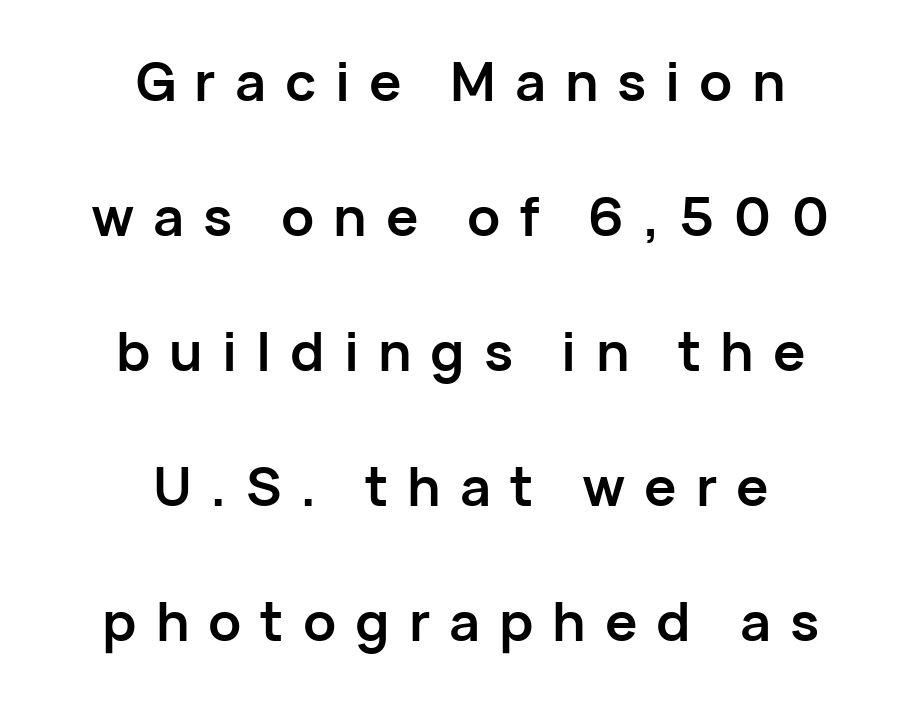
Q: Is the text bold? A: Yes.
Q: Is the text italic (slanted)? A: No, it is upright.
Q: Is the typeface a serif or a sans-serif typeface? A: Sans-serif.
Q: Is the text underlined? A: No.
Q: How is the paragraph aligned? A: Centered.
Q: Is the spacing between letters normal or unusually wide? A: Unusually wide.
Q: Is the spacing between lines tight, normal or loose? A: Loose.
Q: Width (condensed, normal, or wide)? A: Normal.
Q: Stroke contrast? A: Low.
Q: x-height? A: Medium.
Q: Monospaced? A: No.
